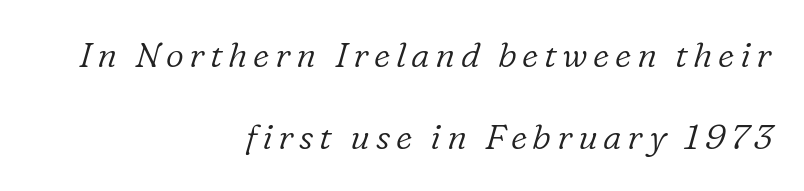
This is oblique type, the kind used for emphasis or titles. Spacing verdict: proportional, widths tailored to each character. The type family on display is of the serif kind. No extra ink here — the face is not bold.
